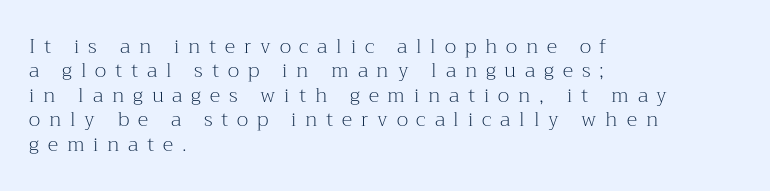
{"italic": "no", "bold": "no", "underline": "no", "align": "left", "line_spacing_ratio": 1.22, "letter_spacing": "wide", "letter_spacing_em": 0.44, "glyph_px": 20}
